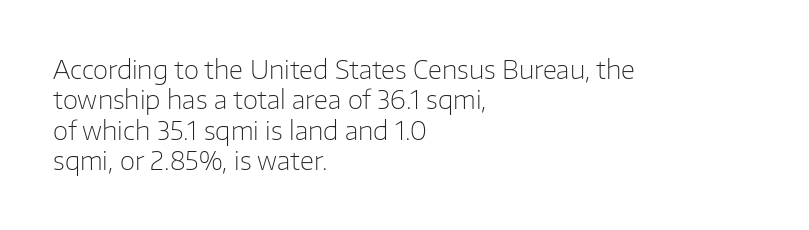
The image shows 25 px text type, upright; set left-aligned, line spacing 1.22x, normal letter spacing, not underlined.
